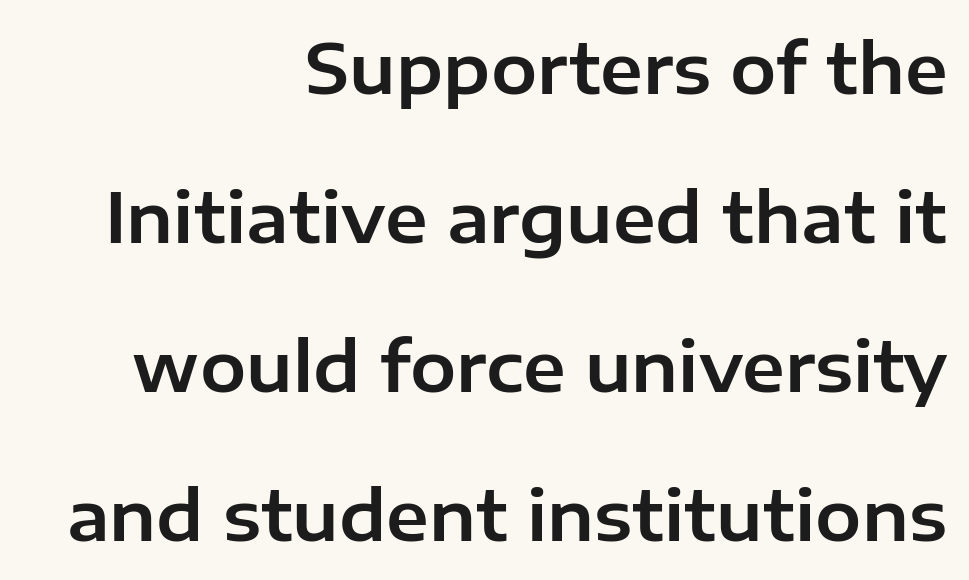
{"serif": "no", "italic": "no", "width": "normal", "stroke_contrast": "low", "x_height": "medium", "monospaced": "no", "underline": "no", "align": "right", "line_spacing": "loose", "line_spacing_ratio": 2.16, "letter_spacing": "normal", "letter_spacing_em": 0.0, "glyph_px": 69}
